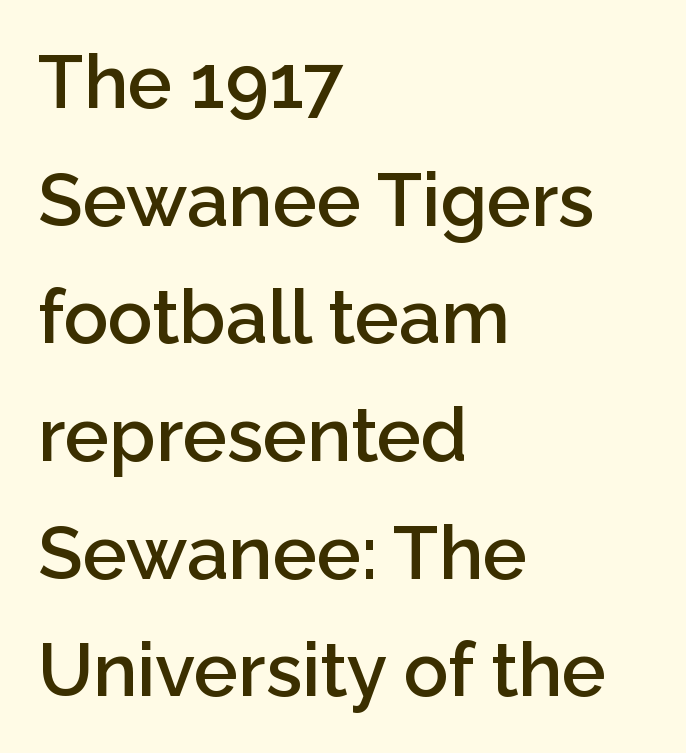
A typesetter would mark this as roman, not italic. If you measured baseline to baseline, you'd find a middling distance. The glyphs in this specimen are sans serif. Compared with a centered layout, this one pins lines to the left instead. The face used here is proportionally spaced, like ordinary book or web type. Is the type bold? Partly — it's a semibold, heavier than regular but not fully bold.
